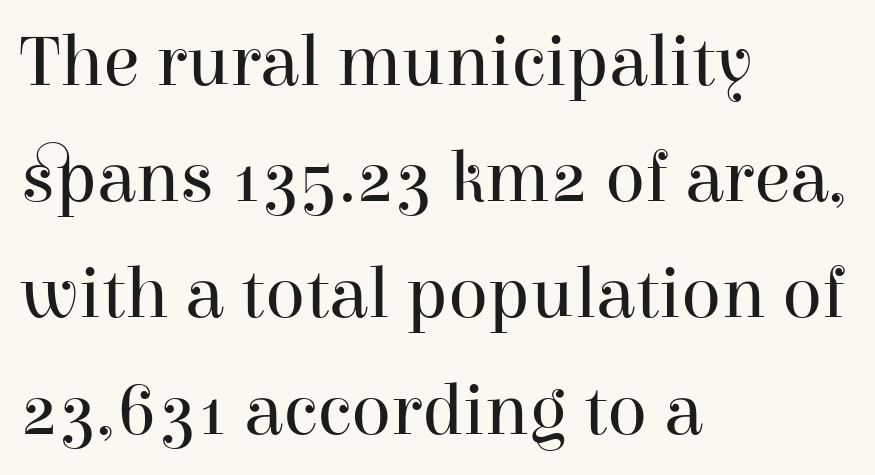
Check where the strokes stop: tiny serifs finish them off. The passage shown is not underscored anywhere. This reads as an unemphasized weight, regular at the heaviest. Visually the block forms a straight wall on the left and a jagged coastline on the right. Each new line begins a customary step beneath the previous one. Style check: upright.
